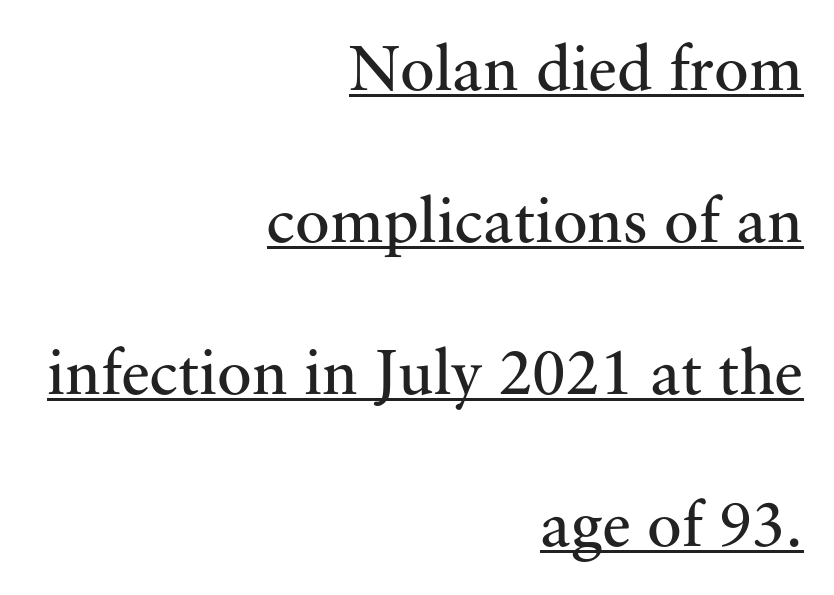
The image shows 65 px regular-weight serif type, upright; set right-aligned, loose line spacing (2.34x), normal letter spacing, underlined; medium stroke contrast and a small x-height.
